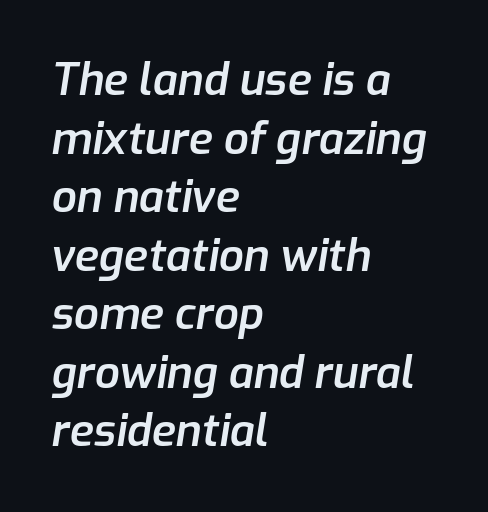
{"italic": "yes", "lean": "right", "slant_degrees": 9, "bold": "semi", "weight": "semibold", "width": "normal", "stroke_contrast": "low", "x_height": "medium", "monospaced": "no", "underline": "no", "align": "left", "line_spacing": "normal", "line_spacing_ratio": 1.33, "letter_spacing": "normal", "letter_spacing_em": 0.0, "glyph_px": 44}
